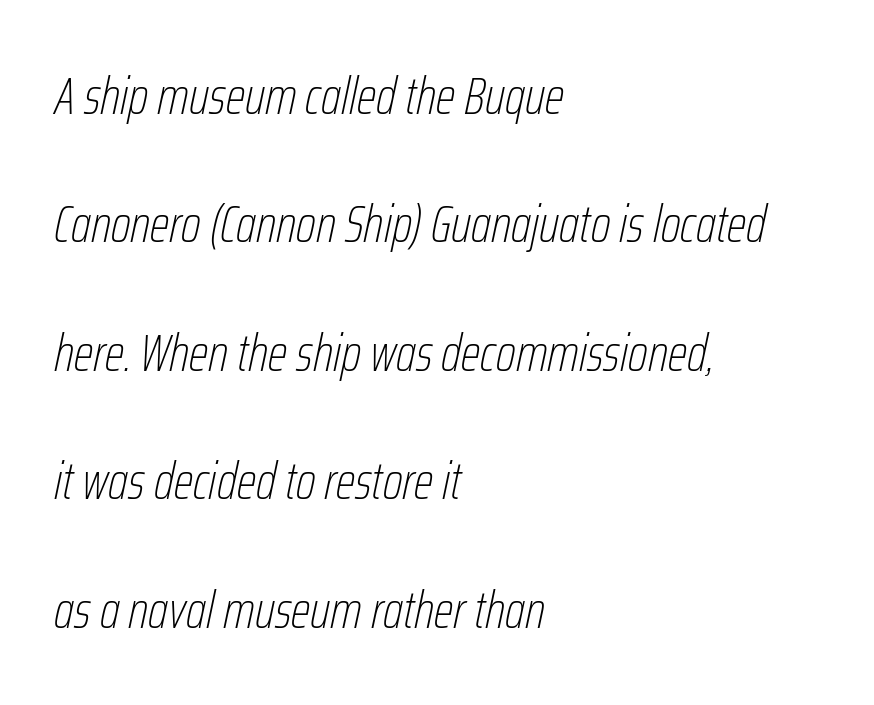
Q: Is the text bold? A: No.
Q: Is the text italic (slanted)? A: Yes, it leans right by about 12 degrees.
Q: Is the text underlined? A: No.
Q: How is the paragraph aligned? A: Left-aligned.
Q: Is the spacing between letters normal or unusually wide? A: Normal.
Q: Is the spacing between lines tight, normal or loose? A: Loose.
Q: Width (condensed, normal, or wide)? A: Condensed.
Q: Stroke contrast? A: Low.
Q: x-height? A: Medium.
Q: Monospaced? A: No.
